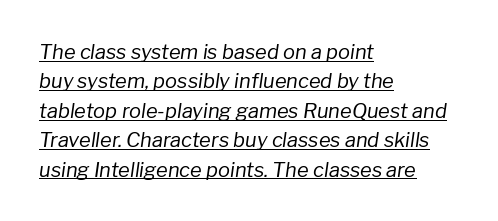
The passage is arranged the way most books set body copy — flush left. The passage shown has conventional tracking throughout. There's an unmistakable incline to the writing here. Leading matches the norm, producing a regular column. Heaviness? Minimal to ordinary, like unemphasized prose.
